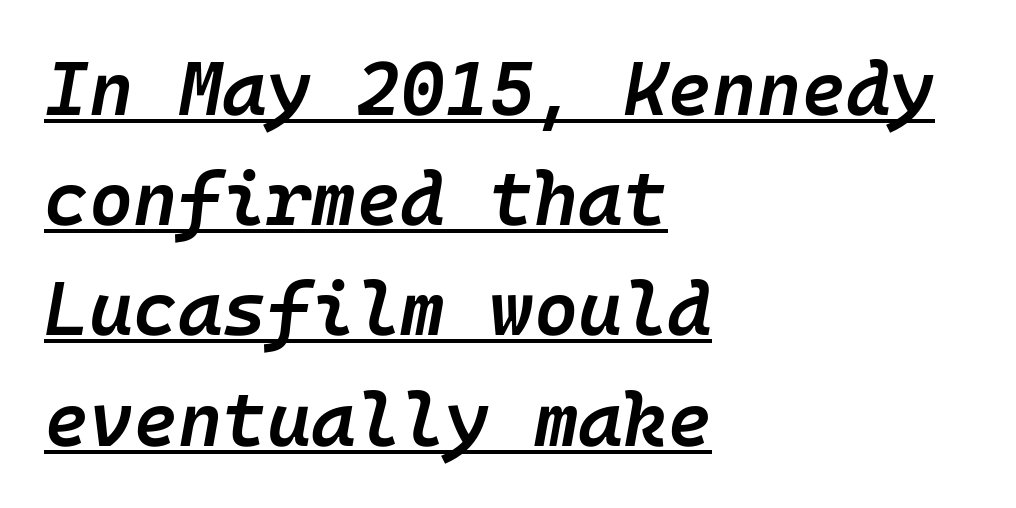
Q: Is the text bold? A: Semi-bold.
Q: Is the text italic (slanted)? A: Yes, it leans right by about 10 degrees.
Q: Is the text underlined? A: Yes.
Q: How is the paragraph aligned? A: Left-aligned.
Q: Is the spacing between letters normal or unusually wide? A: Normal.
Q: Is the spacing between lines tight, normal or loose? A: Normal.
Q: Width (condensed, normal, or wide)? A: Normal.
Q: Stroke contrast? A: Low.
Q: x-height? A: Medium.
